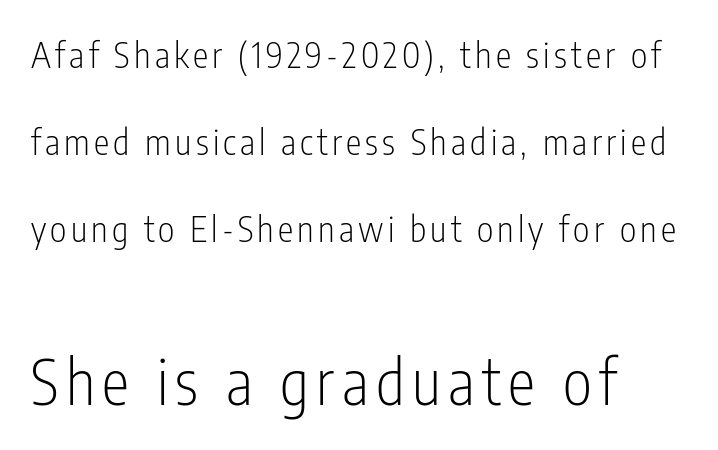
The image shows 62 px light, condensed sans-serif type, upright; set left-aligned, loose line spacing (2.48x), not underlined; the second (bottom) block is 1.77x larger; low stroke contrast and a medium x-height.
